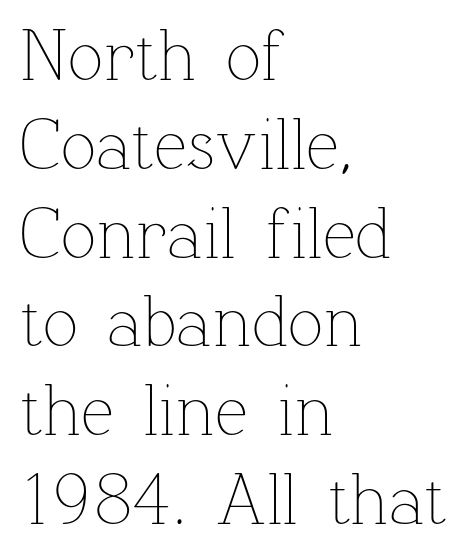
{"italic": "no", "bold": "no", "weight": "thin", "width": "normal", "stroke_contrast": "low", "x_height": "medium", "monospaced": "no", "underline": "no", "align": "left", "line_spacing_ratio": 1.2, "letter_spacing": "normal", "letter_spacing_em": 0.0, "glyph_px": 74}
